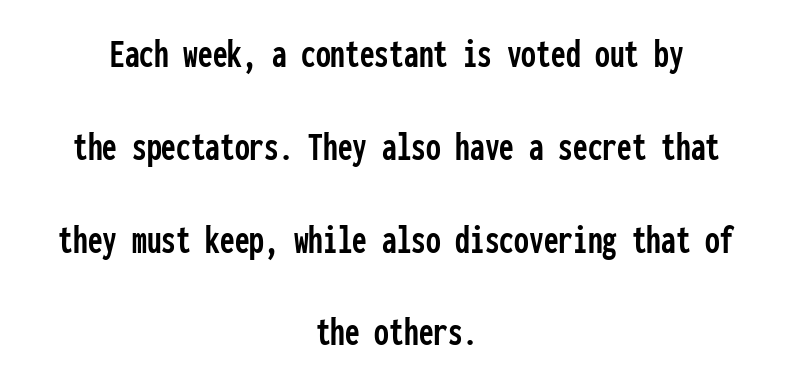
The image shows 42 px condensed sans-serif type, upright, monospaced; set centered, loose line spacing (2.21x), normal letter spacing, not underlined; low stroke contrast and a medium x-height.
